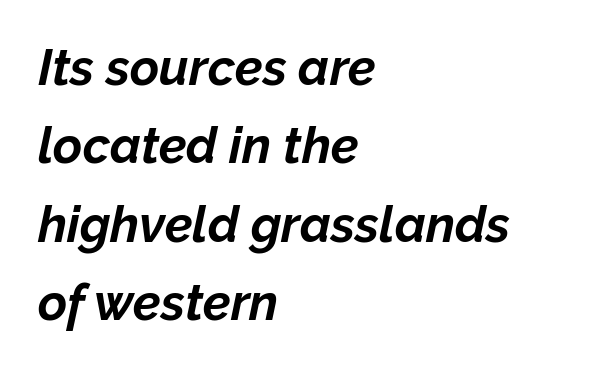
Designer's note — italics engaged. Notice how descenders clear the ascenders below comfortably — that's standard leading. Caption: standard tracking, unaltered. Which margin do the lines hug? The left one — the right edge is uneven. This rendering features lettering with no underline. The rendering uses a bold face; every stroke is thick and dark.
